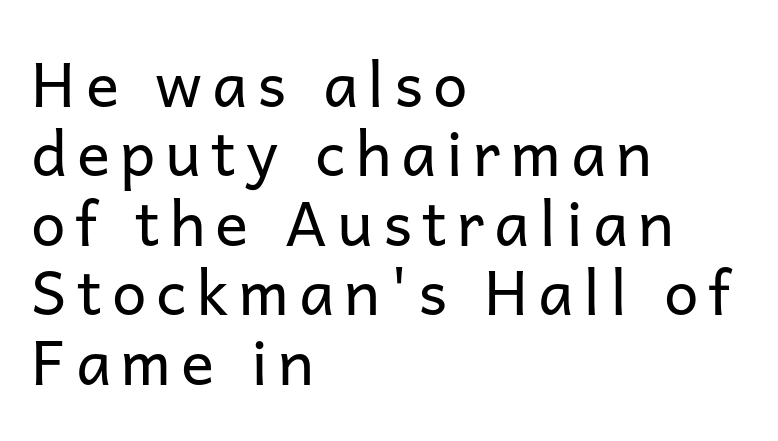
The image shows 62 px regular-weight sans-serif type, upright; set left-aligned, tight line spacing (1.12x), not underlined; low stroke contrast and a medium x-height.
